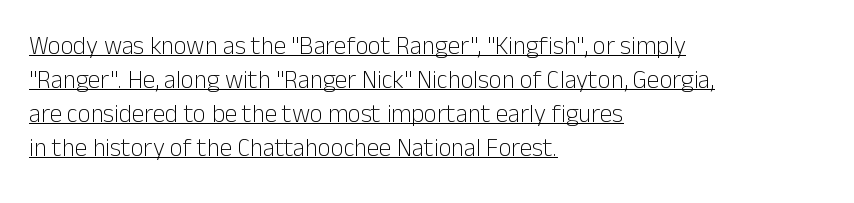
{"italic": "no", "bold": "no", "underline": "yes", "align": "left", "line_spacing": "normal", "line_spacing_ratio": 1.36, "letter_spacing": "normal", "letter_spacing_em": 0.0, "glyph_px": 25}
